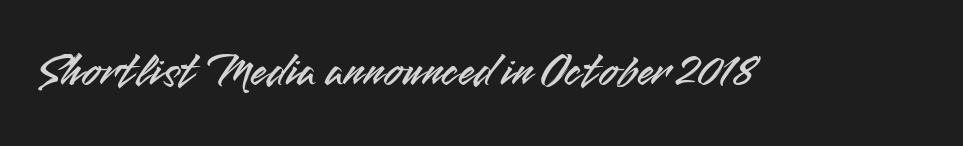
The image shows 48 px sans-serif type; set normal letter spacing, not underlined; medium stroke contrast and a small x-height.
